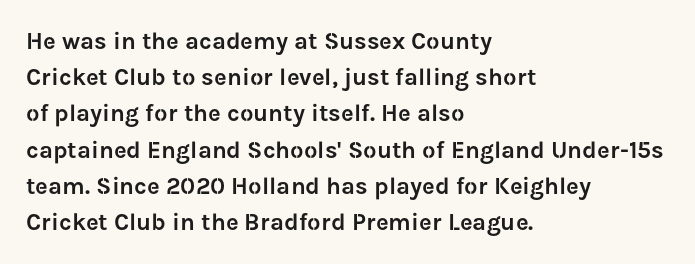
Q: Is the text italic (slanted)? A: No, it is upright.
Q: Is the text underlined? A: No.
Q: How is the paragraph aligned? A: Left-aligned.
Q: Is the spacing between letters normal or unusually wide? A: Normal.
Q: Is the spacing between lines tight, normal or loose? A: Normal.
